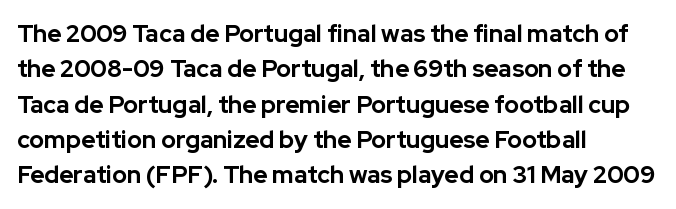
Q: Is the text bold? A: Yes.
Q: Is the text italic (slanted)? A: No, it is upright.
Q: Is the text underlined? A: No.
Q: How is the paragraph aligned? A: Left-aligned.
Q: Is the spacing between letters normal or unusually wide? A: Normal.
Q: Is the spacing between lines tight, normal or loose? A: Normal.
